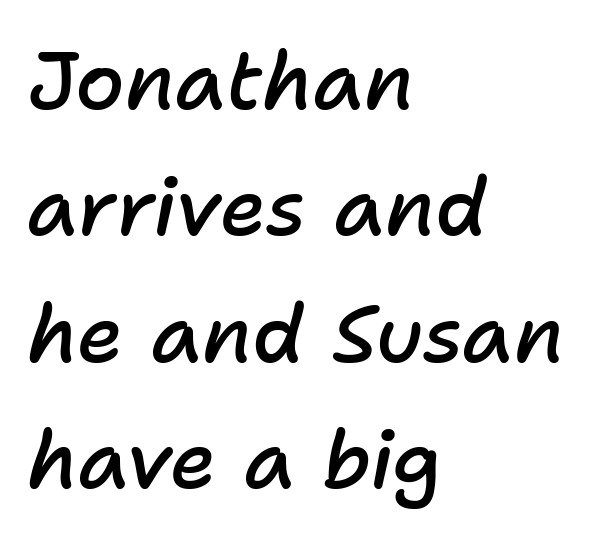
The image shows 80 px semibold type, italic (leaning right); set left-aligned, normal line spacing (1.58x), normal letter spacing, not underlined; low stroke contrast and a medium x-height.
